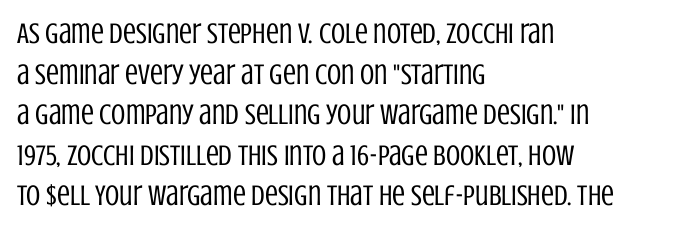
{"serif": "no", "italic": "no", "bold": "no", "weight": "regular", "width": "condensed", "stroke_contrast": "low", "x_height": "large", "monospaced": "no", "underline": "no", "align": "left", "line_spacing": "normal", "line_spacing_ratio": 1.4, "letter_spacing": "normal", "letter_spacing_em": 0.0, "glyph_px": 29}
